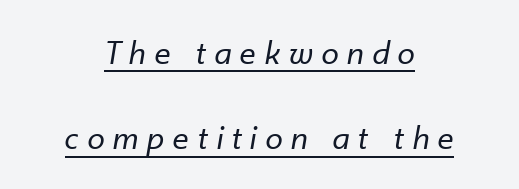
The image shows 35 px regular-weight type, italic (leaning right); set centered, loose line spacing (2.44x), unusually wide letter spacing (+0.26 em), underlined; low stroke contrast and a small x-height.
